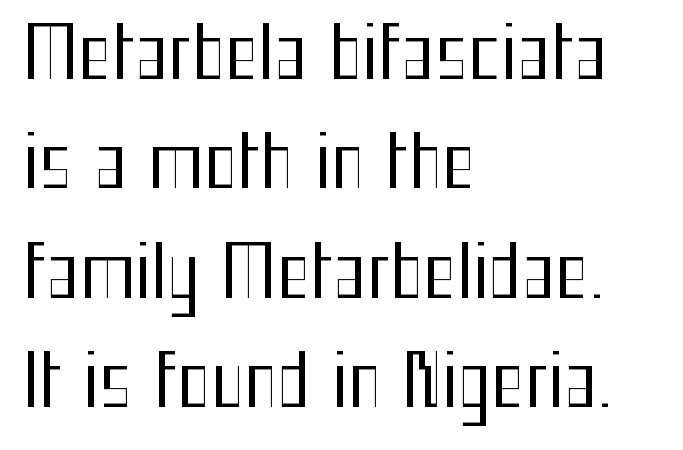
{"serif": "no", "italic": "no", "bold": "no", "weight": "regular", "width": "condensed", "stroke_contrast": "medium", "x_height": "medium", "monospaced": "no", "underline": "no", "align": "left", "line_spacing": "normal", "line_spacing_ratio": 1.54, "letter_spacing": "normal", "letter_spacing_em": 0.0, "glyph_px": 71}
